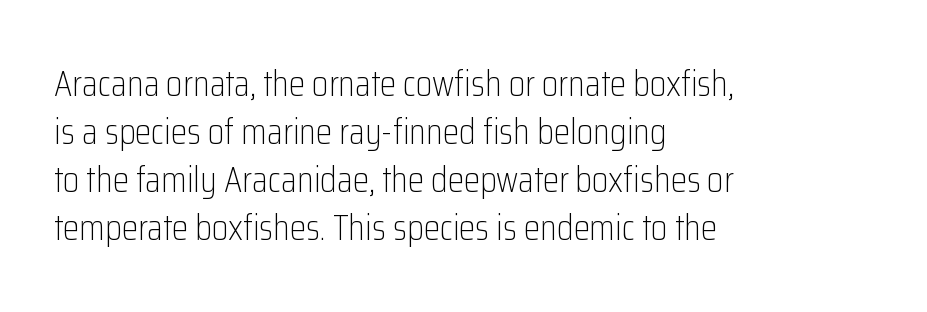
{"serif": "no", "italic": "no", "bold": "no", "weight": "light", "width": "condensed", "stroke_contrast": "low", "x_height": "medium", "monospaced": "no", "underline": "no", "align": "left", "line_spacing": "normal", "line_spacing_ratio": 1.3, "letter_spacing": "normal", "letter_spacing_em": 0.0, "glyph_px": 37}
